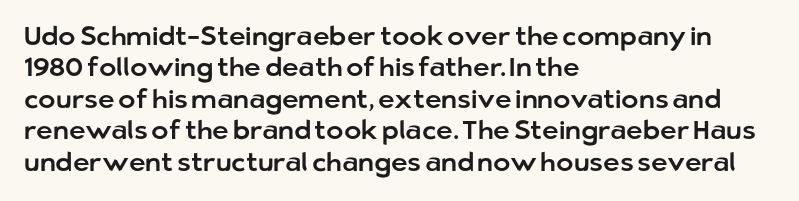
Tracking value appears to be zero — textbook default spacing. Rendered with straight, roman letterforms. Short and long lines alike share a common starting point at left. A bare baseline throughout the passage.
